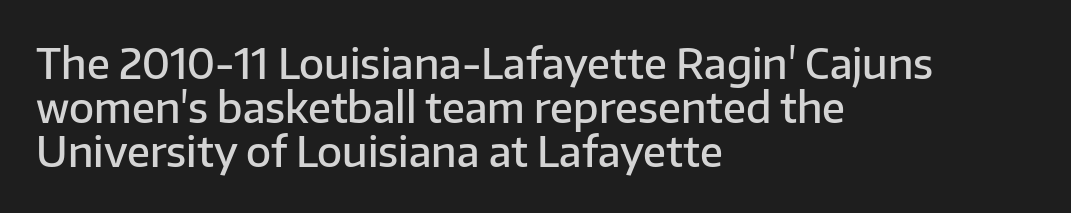
{"serif": "no", "italic": "no", "bold": "semi", "weight": "semibold", "width": "normal", "stroke_contrast": "low", "x_height": "medium", "monospaced": "no", "underline": "no", "align": "left", "line_spacing": "tight", "line_spacing_ratio": 1.07, "letter_spacing": "normal", "letter_spacing_em": 0.0, "glyph_px": 41}
